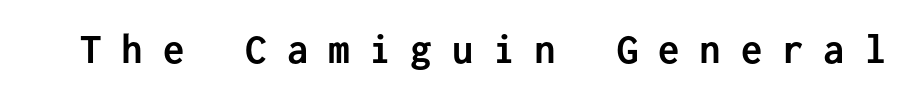
The image shows 43 px semibold sans-serif type, upright, monospaced; set unusually wide letter spacing (+0.46 em), not underlined; low stroke contrast and a medium x-height.
